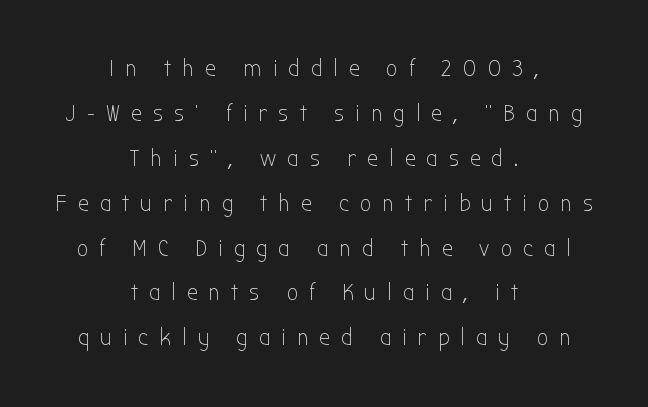
Q: Is the text bold? A: No.
Q: Is the text italic (slanted)? A: No, it is upright.
Q: Is the text underlined? A: No.
Q: How is the paragraph aligned? A: Centered.
Q: Is the spacing between letters normal or unusually wide? A: Unusually wide.
